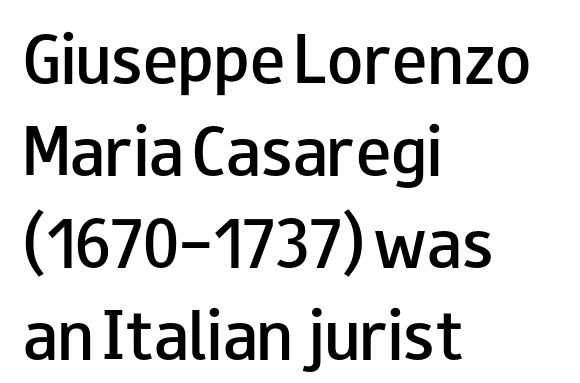
The image shows 59 px semibold, wide sans-serif type, upright; set left-aligned, normal line spacing (1.56x), normal letter spacing, not underlined; low stroke contrast and a small x-height.
